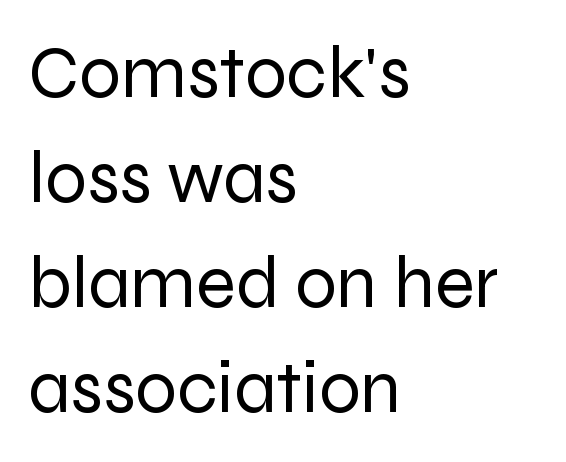
No chunkiness to these letters — they're not bold. Typeset ragged right — the left edge is the straight one. The letters advance in unequal steps, a hallmark of proportional type. Descender tails drop into unmarked territory. Each letter's strokes conclude bluntly, with no projecting serifs. Leading: standard.
